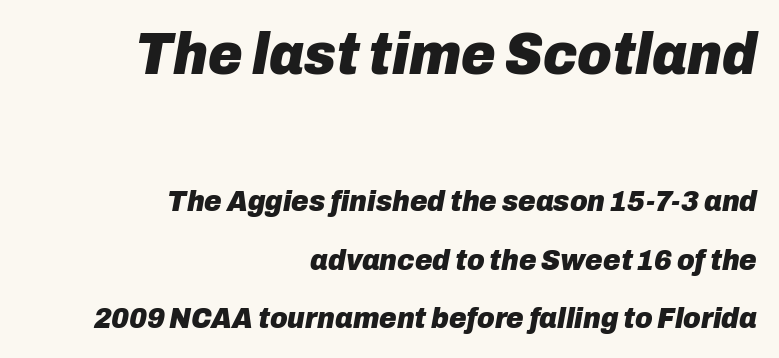
Decoration check: the copy has no underline. Heavy, bold letterforms. Nobody touched the tracking dial on this one. It's the slanting kind of type. Top chunk: large. Bottom chunk: small.
